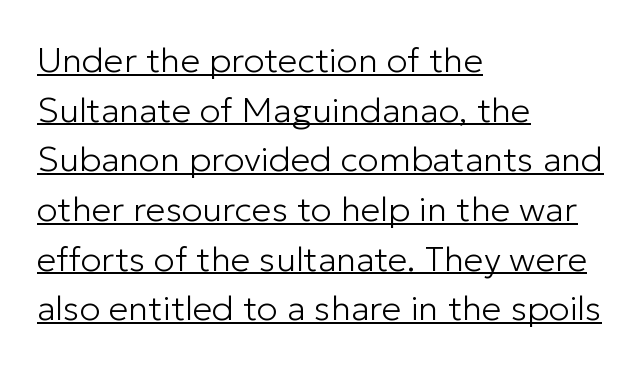
Q: Is the text bold? A: No.
Q: Is the text italic (slanted)? A: No, it is upright.
Q: Is the typeface a serif or a sans-serif typeface? A: Sans-serif.
Q: Is the text underlined? A: Yes.
Q: How is the paragraph aligned? A: Left-aligned.
Q: Is the spacing between letters normal or unusually wide? A: Normal.
Q: Is the spacing between lines tight, normal or loose? A: Normal.
Q: Width (condensed, normal, or wide)? A: Normal.
Q: Stroke contrast? A: Low.
Q: x-height? A: Medium.
Q: Monospaced? A: No.
